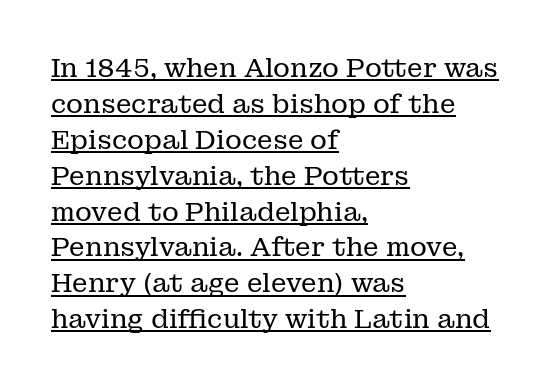
The image shows 26 px text type, upright; set left-aligned, normal line spacing (1.38x), normal letter spacing, underlined.
